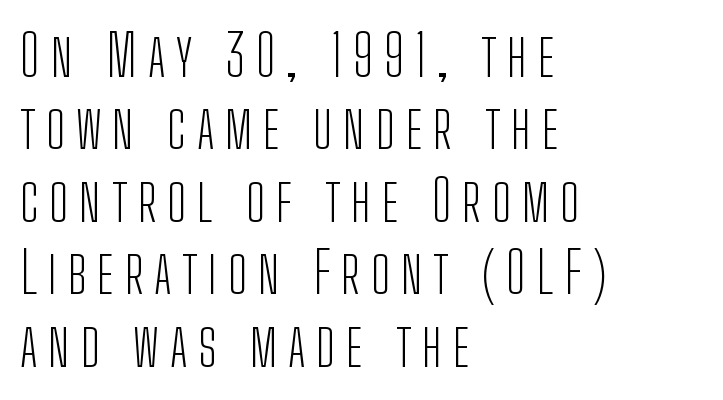
This rendering features lettering with no underline. You can tell from the bare stems that sans-serif type was used. Italic: no, the glyphs are upright roman. Casual observation: everything's shoved over to the left. Spacing verdict: proportional, widths tailored to each character. Rows of type keep a routine distance in the vertical direction.
